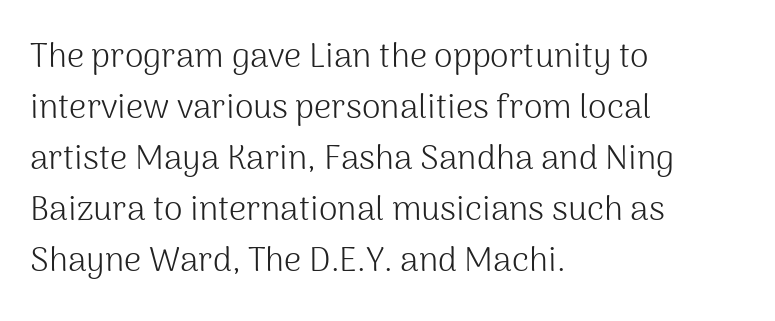
The image shows 34 px light sans-serif type, upright; set left-aligned, normal line spacing (1.5x), normal letter spacing, not underlined; medium stroke contrast and a medium x-height.
